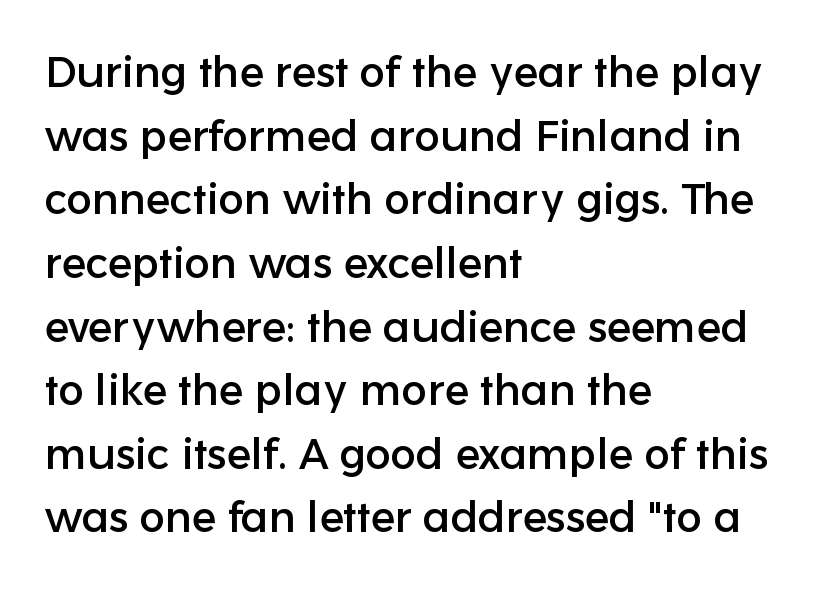
Leading: standard. Where is the straight margin? On the left. These lines are rendered in a variable-pitch font. Inter-character spacing is left at the font's built-in metrics. Tall strokes in this sample are plumb rather than angled. Serif or sans? Sans — the stroke terminals are bare.
